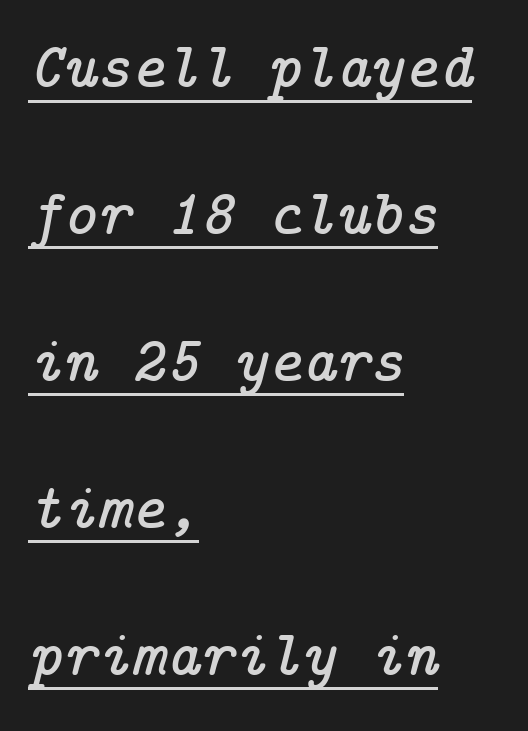
Q: Is the text italic (slanted)? A: Yes, it leans right by about 14 degrees.
Q: Is the typeface a serif or a sans-serif typeface? A: Serif.
Q: Is the text underlined? A: Yes.
Q: How is the paragraph aligned? A: Left-aligned.
Q: Is the spacing between letters normal or unusually wide? A: Normal.
Q: Is the spacing between lines tight, normal or loose? A: Loose.
Q: Width (condensed, normal, or wide)? A: Normal.
Q: Stroke contrast? A: Low.
Q: x-height? A: Medium.
